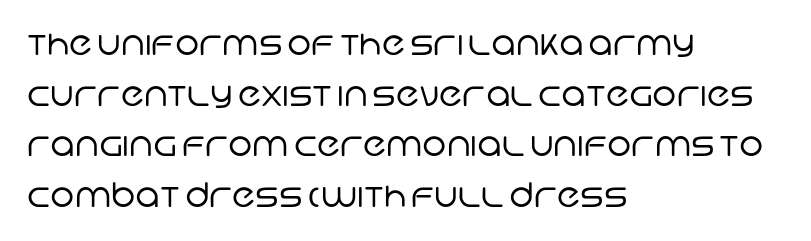
Character widths vary here, with narrow letters taking less room than wide ones. Anything drawn beneath the words? Only blank space. Observe the ordinary spacing: letters are neighbours, not strangers. Regarding leading, the lines here are spaced in the standard way. The rendering anchors every line to the left-hand side.
